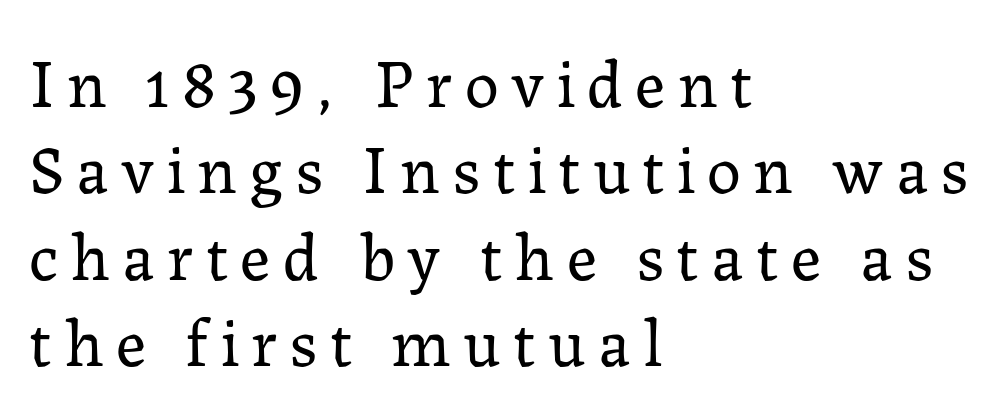
This rendering uses left alignment, leaving the right contour irregular. What's the leading like? Ordinary, nothing unusual. Each row of text sits above clean, open space. Ordinary non-slanted type is in use. A light-to-regular cut is what we see here. The face used here is seriffed, in the tradition of book romans.
